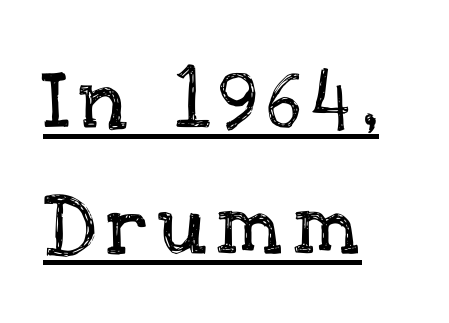
Q: Is the text italic (slanted)? A: No, it is upright.
Q: Is the typeface a serif or a sans-serif typeface? A: Serif.
Q: Is the text underlined? A: Yes.
Q: How is the paragraph aligned? A: Left-aligned.
Q: Is the spacing between lines tight, normal or loose? A: Loose.
Q: Width (condensed, normal, or wide)? A: Normal.
Q: Stroke contrast? A: Low.
Q: x-height? A: Large.
Q: Monospaced? A: No.
